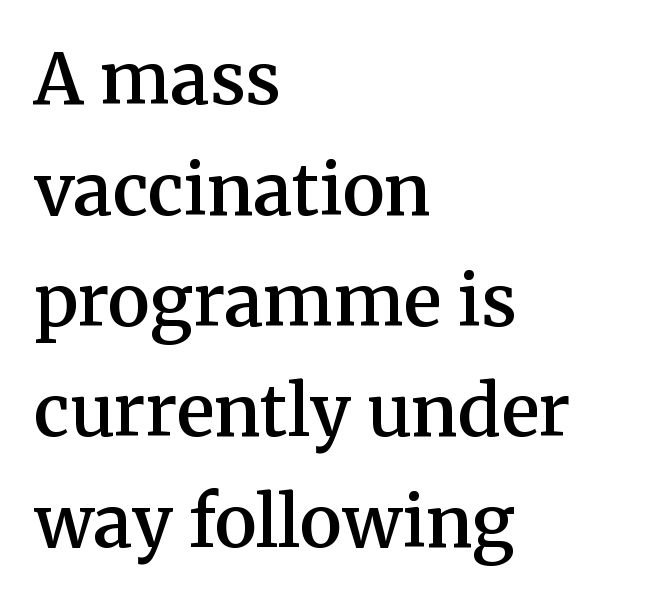
Is the block centered? No — it sits flush against the left margin. The rendering shows small feet on the letterforms — a serif design. Is the letter spacing exaggerated? No — it looks like the ordinary default. Varying glyph widths throughout — classic text-font behaviour. Normally led — the rows are evenly, conventionally spaced. Heft: intermediate — a semibold.
